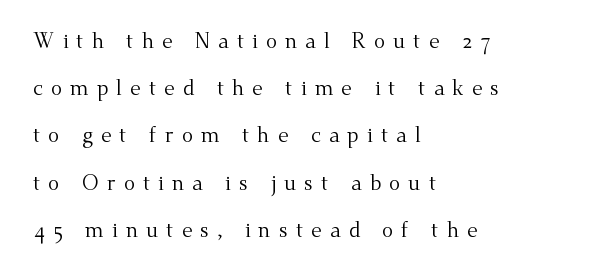
The image shows 21 px text type, upright; set left-aligned, loose line spacing (2.25x), unusually wide letter spacing (+0.38 em), not underlined.
